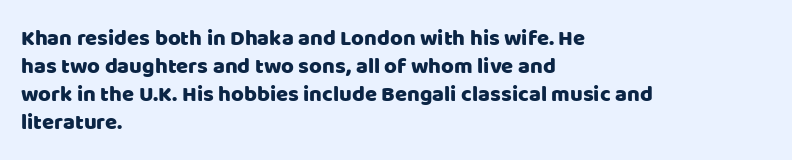
{"italic": "no", "underline": "no", "align": "left", "line_spacing": "normal", "line_spacing_ratio": 1.28, "letter_spacing": "normal", "letter_spacing_em": 0.0, "glyph_px": 22}
